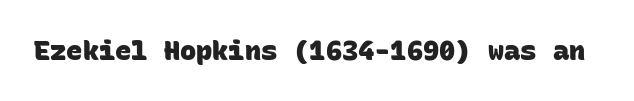
Q: Is the text bold? A: Yes.
Q: Is the text underlined? A: No.
Q: Is the spacing between letters normal or unusually wide? A: Normal.
